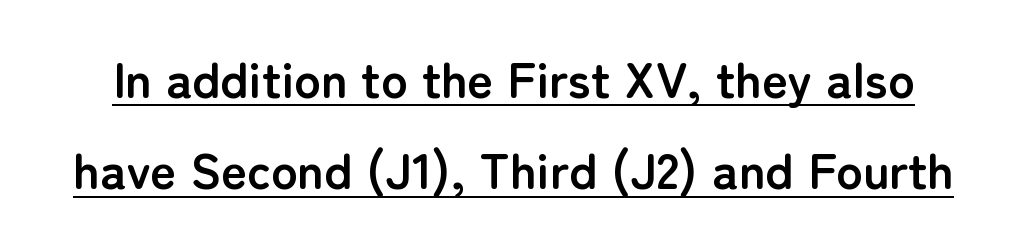
Varying glyph widths throughout — classic text-font behaviour. These lines keep a tight, regular rhythm from letter to letter. Heavy-handed strokes throughout: this text is bold. The letters carry no serifs — their stems end cleanly without finishing strokes. The letters stand straight up with perfectly vertical stems. The lettering is marked with a stroke running underneath it.
